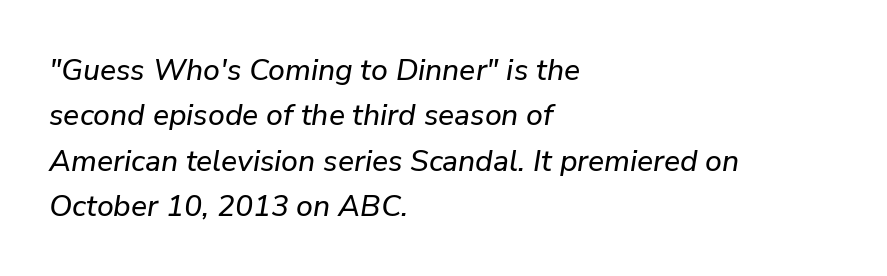
The space beneath each line is pristine and unruled. You could not count columns in this text — the font is proportionally spaced. Here the glyphs are tracked normally, forming tight word shapes. Every character sits at an angle, as italics do. Quick note: interline space is typical. Is the block centered? No — it sits flush against the left margin.
